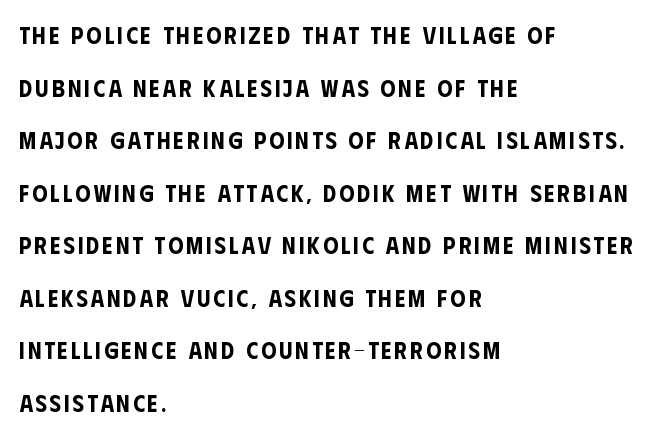
{"italic": "no", "underline": "no", "align": "left", "line_spacing": "loose", "line_spacing_ratio": 2.19, "glyph_px": 24}
